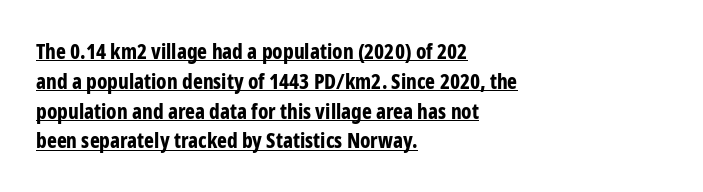
The image shows 21 px bold type, upright; set left-aligned, normal line spacing (1.42x), normal letter spacing, underlined.
